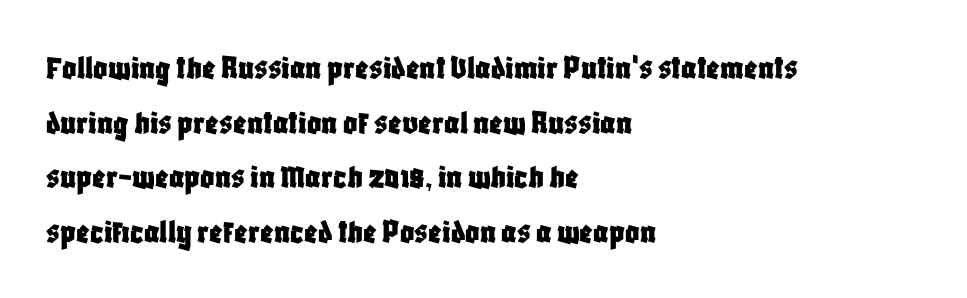
{"serif": "no", "italic": "no", "width": "condensed", "stroke_contrast": "low", "x_height": "large", "monospaced": "no", "underline": "no", "align": "left", "line_spacing": "normal", "line_spacing_ratio": 1.56, "letter_spacing": "normal", "letter_spacing_em": 0.0, "glyph_px": 35}
